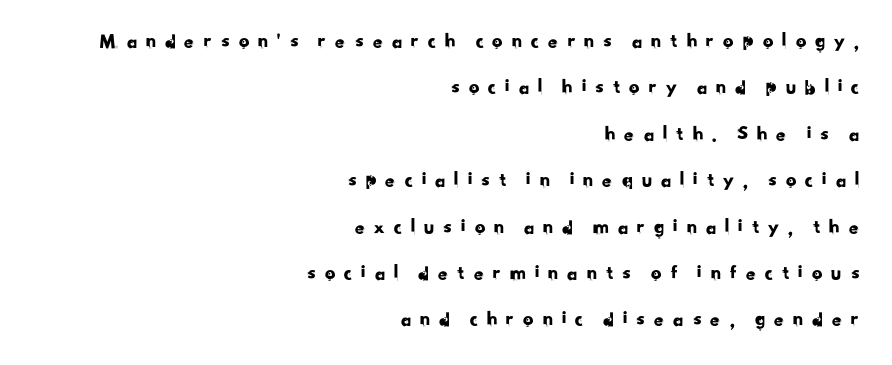
The image shows 21 px text type; set right-aligned, loose line spacing (2.21x), unusually wide letter spacing (+0.35 em), not underlined.
